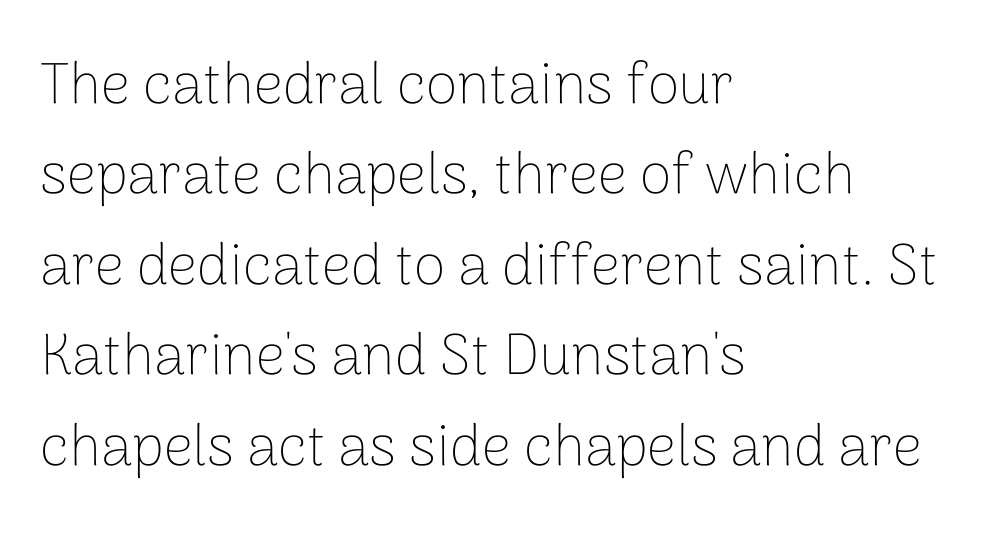
Quick note: not italic, upright. Is there much room between lines? A standard amount, neither cramped nor airy. Beneath every word, the page is bare. Character widths vary here, with narrow letters taking less room than wide ones. The letters look calm and open, with moderate or lighter stems. A typesetter would call this zero additional tracking.
